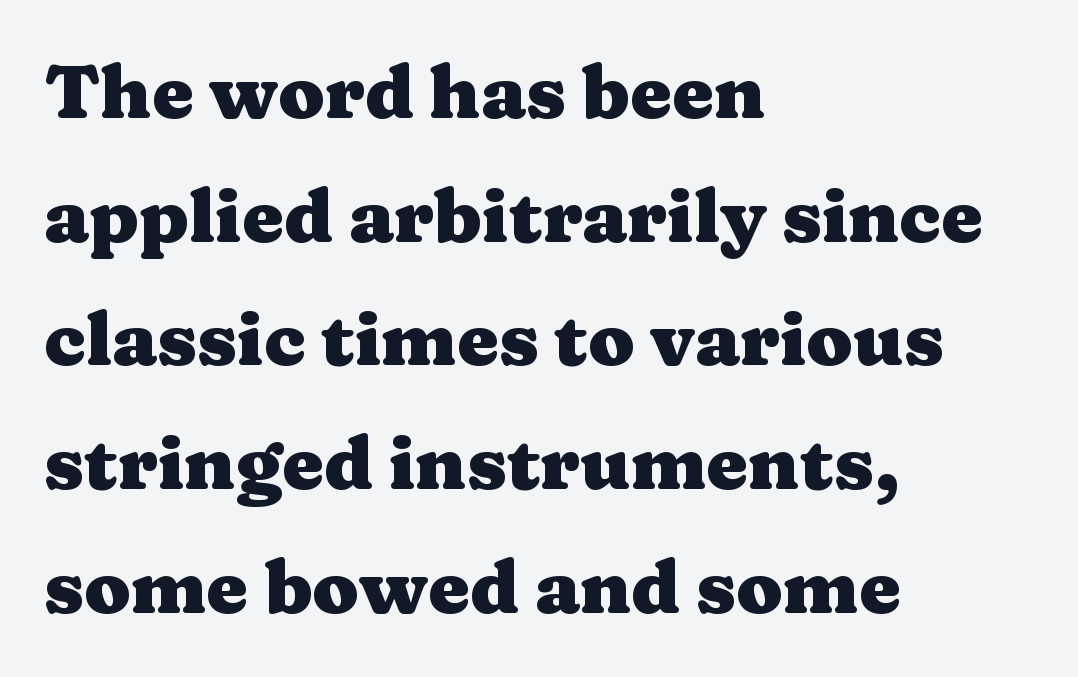
{"serif": "yes", "italic": "no", "bold": "yes", "weight": "heavy", "width": "wide", "stroke_contrast": "medium", "x_height": "medium", "monospaced": "no", "underline": "no", "align": "left", "line_spacing": "normal", "line_spacing_ratio": 1.65, "letter_spacing": "normal", "letter_spacing_em": 0.0, "glyph_px": 75}
